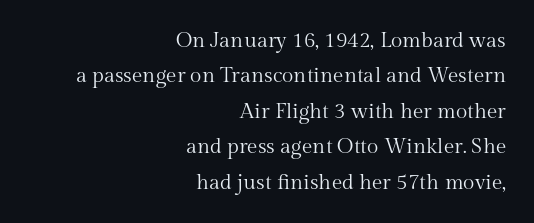
{"italic": "no", "bold": "no", "underline": "no", "align": "right", "line_spacing": "normal", "line_spacing_ratio": 1.69, "letter_spacing": "normal", "letter_spacing_em": 0.0, "glyph_px": 21}
